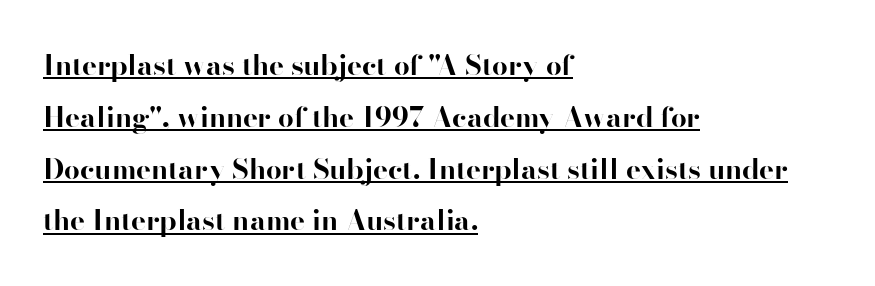
Think of a printed novel: that variable character pitch is what you see here. Horizontally, the lines are justified to the leading edge only. Students, observe the line beneath the letters — that is underlining. Students, note that the glyphs here touch the page at normal intervals.
